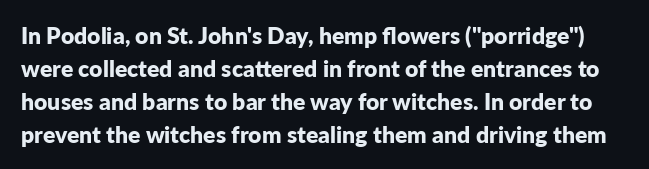
Q: Is the text bold? A: Yes.
Q: Is the text italic (slanted)? A: No, it is upright.
Q: Is the text underlined? A: No.
Q: Is the spacing between letters normal or unusually wide? A: Normal.
Q: Is the spacing between lines tight, normal or loose? A: Normal.
